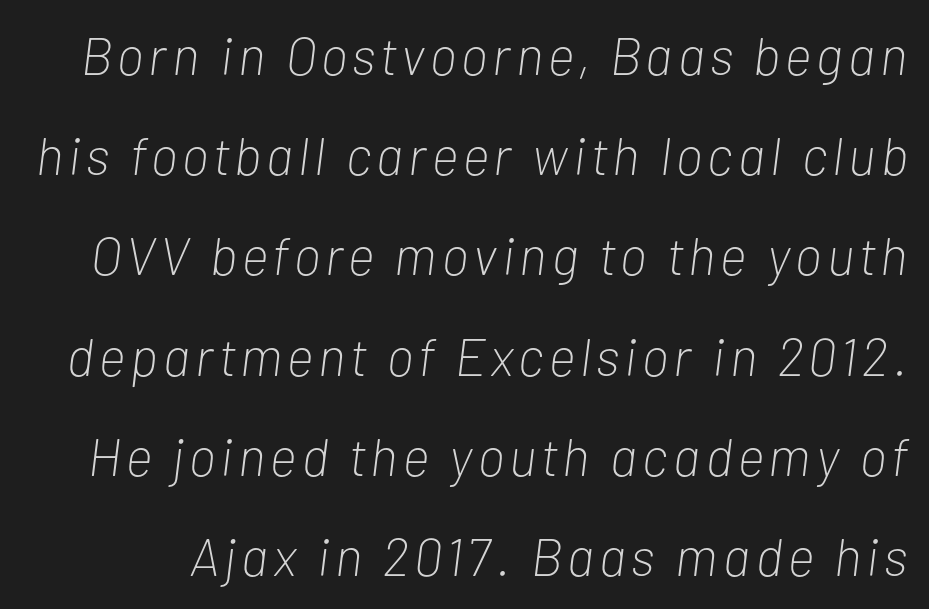
{"italic": "yes", "lean": "right", "slant_degrees": 7, "bold": "no", "weight": "light", "width": "condensed", "stroke_contrast": "low", "x_height": "medium", "monospaced": "no", "underline": "no", "line_spacing_ratio": 1.89, "glyph_px": 53}
